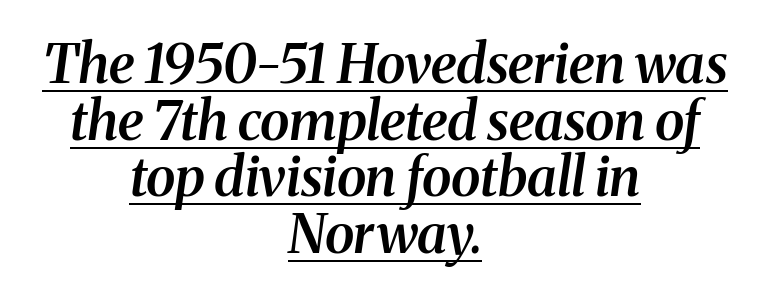
Q: Is the text bold? A: Semi-bold.
Q: Is the text italic (slanted)? A: Yes, it leans right by about 8 degrees.
Q: Is the typeface a serif or a sans-serif typeface? A: Serif.
Q: Is the text underlined? A: Yes.
Q: How is the paragraph aligned? A: Centered.
Q: Is the spacing between letters normal or unusually wide? A: Normal.
Q: Is the spacing between lines tight, normal or loose? A: Tight.
Q: Width (condensed, normal, or wide)? A: Normal.
Q: Stroke contrast? A: Medium.
Q: x-height? A: Medium.
Q: Monospaced? A: No.
